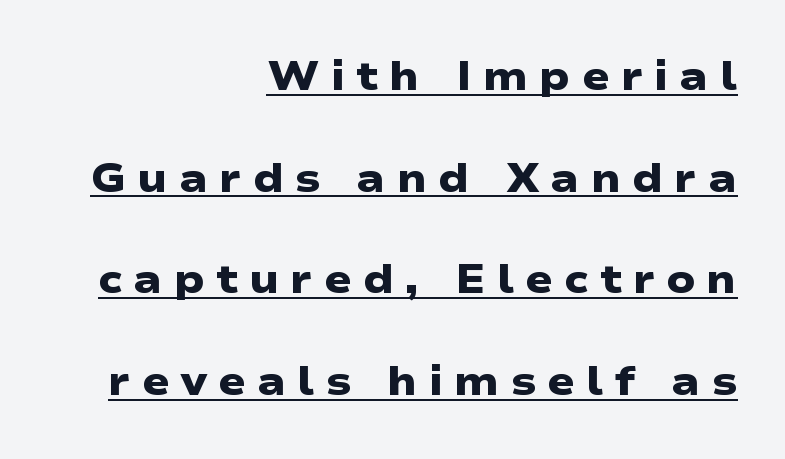
Q: Is the text bold? A: Yes.
Q: Is the typeface a serif or a sans-serif typeface? A: Sans-serif.
Q: Is the text underlined? A: Yes.
Q: How is the paragraph aligned? A: Right-aligned.
Q: Is the spacing between letters normal or unusually wide? A: Unusually wide.
Q: Is the spacing between lines tight, normal or loose? A: Loose.
Q: Width (condensed, normal, or wide)? A: Wide.
Q: Stroke contrast? A: Low.
Q: x-height? A: Medium.
Q: Monospaced? A: No.
